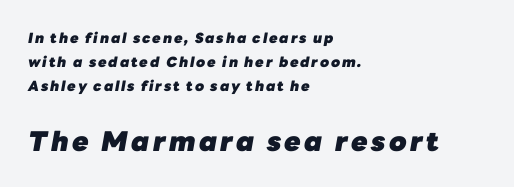
Q: Is the text bold? A: Yes.
Q: Is the text italic (slanted)? A: Yes, it leans right by about 10 degrees.
Q: Is the text underlined? A: No.
Q: How is the paragraph aligned? A: Left-aligned.
Q: Which block of text is set in a larger size, the first (top) or the second (bottom)? A: The second (bottom) one.
